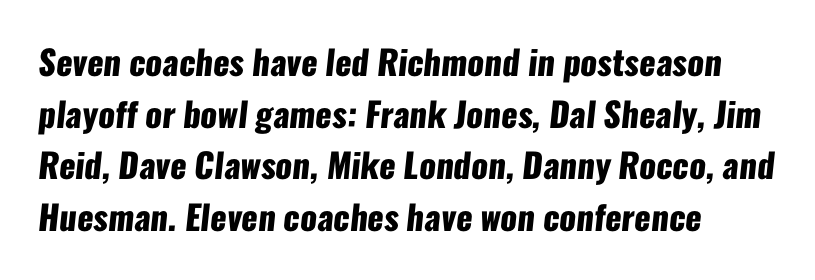
Leading: standard. The face used here is proportionally spaced, like ordinary book or web type. Examine the stroke ends and you'll find no serifs. No extra tracking has been applied to these lines. The ragged edge is on the right, which tells us the setting is flush left.
